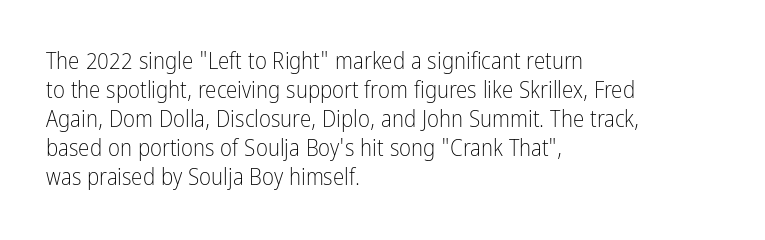
{"italic": "no", "bold": "no", "underline": "no", "align": "left", "line_spacing": "normal", "line_spacing_ratio": 1.26, "letter_spacing": "normal", "letter_spacing_em": 0.0, "glyph_px": 23}
